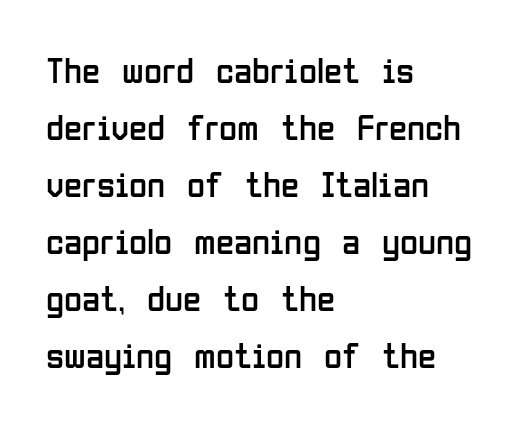
Q: Is the text bold? A: No.
Q: Is the text italic (slanted)? A: No, it is upright.
Q: Is the typeface a serif or a sans-serif typeface? A: Sans-serif.
Q: Is the text underlined? A: No.
Q: How is the paragraph aligned? A: Left-aligned.
Q: Is the spacing between letters normal or unusually wide? A: Normal.
Q: Is the spacing between lines tight, normal or loose? A: Normal.
Q: Width (condensed, normal, or wide)? A: Condensed.
Q: Stroke contrast? A: Low.
Q: x-height? A: Medium.
Q: Monospaced? A: No.
